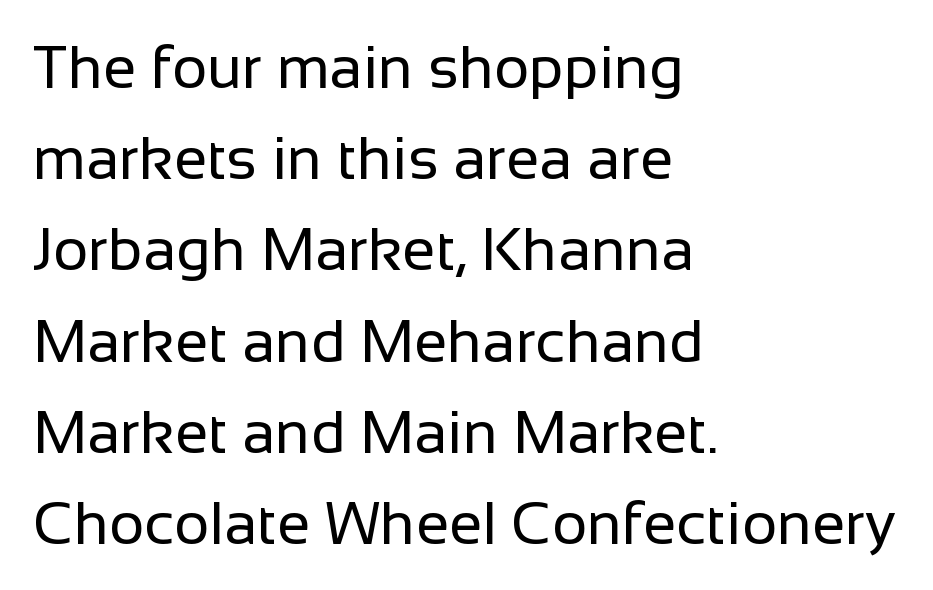
The image shows 60 px regular-weight sans-serif type, upright; set left-aligned, normal line spacing (1.52x), normal letter spacing, not underlined; low stroke contrast and a medium x-height.
